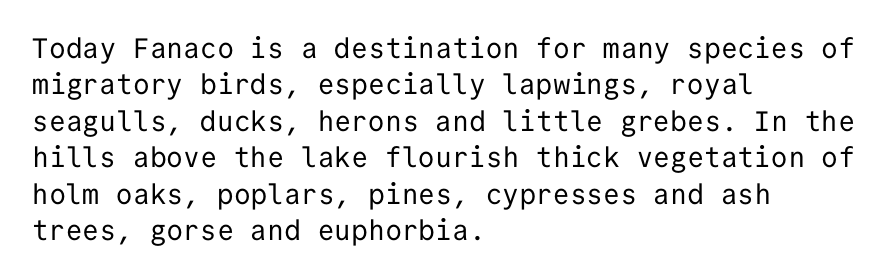
Is there much room between lines? A standard amount, neither cramped nor airy. Inter-character spacing is left at the font's built-in metrics. Plain, unruled lines of type. Weight: regular or lighter. The lines in this sample share a left origin and differ only in where they stop.
